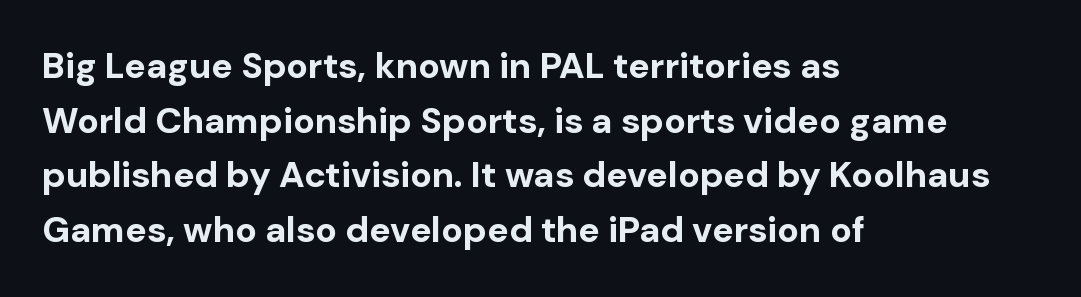
A student would call this left alignment; a typographer would say flush left, rag right. This sample has the flowing, uneven cadence of proportional lettering. The leading is moderate, giving the passage an even texture. The passage shown has conventional tracking throughout. Rendered with straight, roman letterforms.
